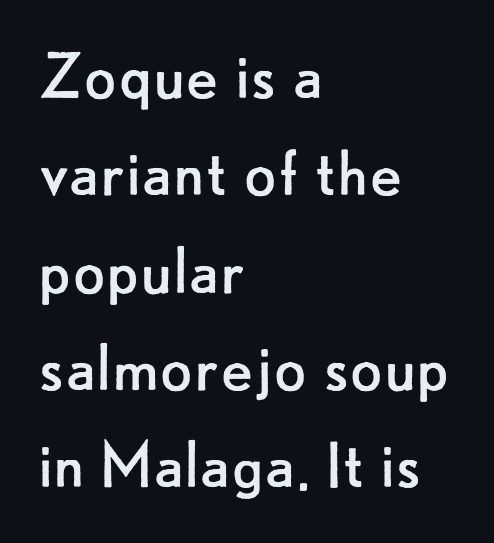
Short and long lines alike share a common starting point at left. Beneath every word, the page is bare. Each letter keeps its own natural width here, so spacing adapts to shape. Normally led — the rows are evenly, conventionally spaced.
